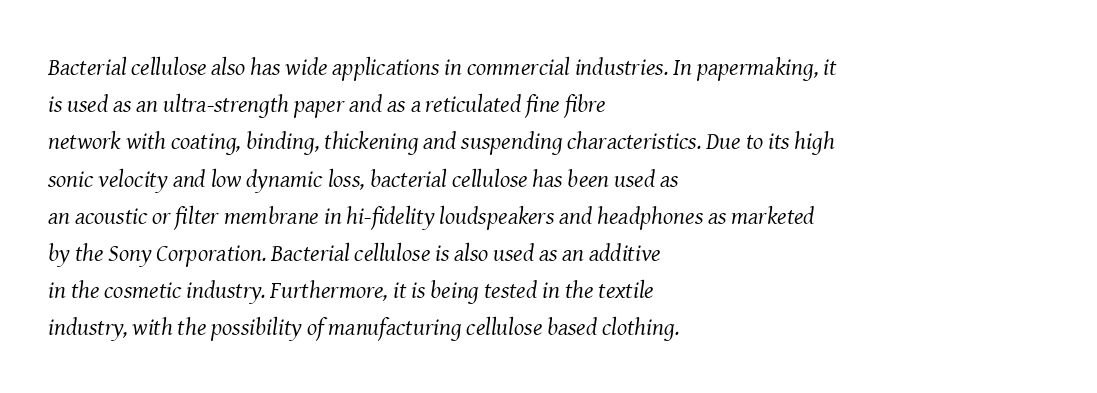
{"italic": "yes", "lean": "right", "slant_degrees": 8, "bold": "no", "underline": "no", "align": "left", "line_spacing": "normal", "line_spacing_ratio": 1.55, "letter_spacing": "normal", "letter_spacing_em": 0.0, "glyph_px": 24}
